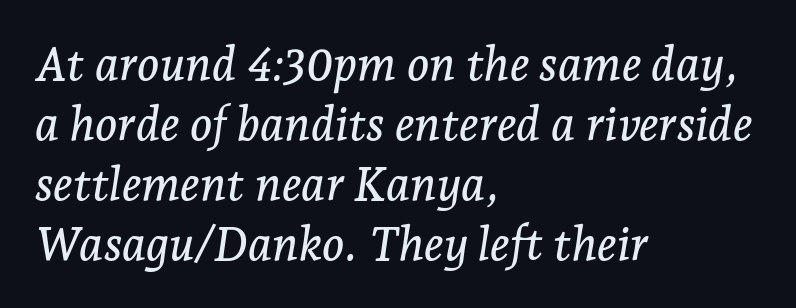
{"serif": "yes", "italic": "yes", "lean": "right", "slant_degrees": 7, "width": "normal", "stroke_contrast": "low", "x_height": "medium", "monospaced": "no", "underline": "no", "align": "left", "line_spacing": "normal", "line_spacing_ratio": 1.28, "letter_spacing": "normal", "letter_spacing_em": 0.0, "glyph_px": 47}
